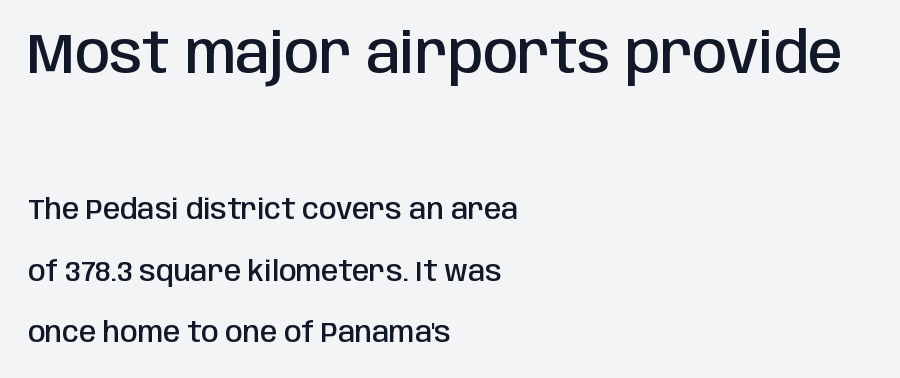
The lines are spread far apart with generous leading. Note the varied advance widths — an 'i' is clearly narrower than an 'm'. Here the glyphs are tracked normally, forming tight word shapes. Reading down the block, your eye returns to a fixed left position each line. The font's upright variant was chosen for this text.
